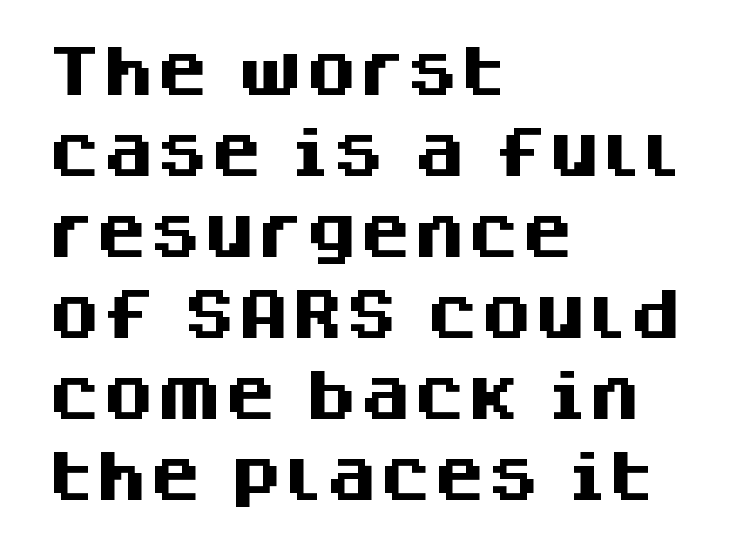
The letters stand upright; this is a roman face. As a designer I'd log this as weight 700, bold. Check the space under the baseline: it is left empty. Examine the stroke ends and you'll find no serifs.
